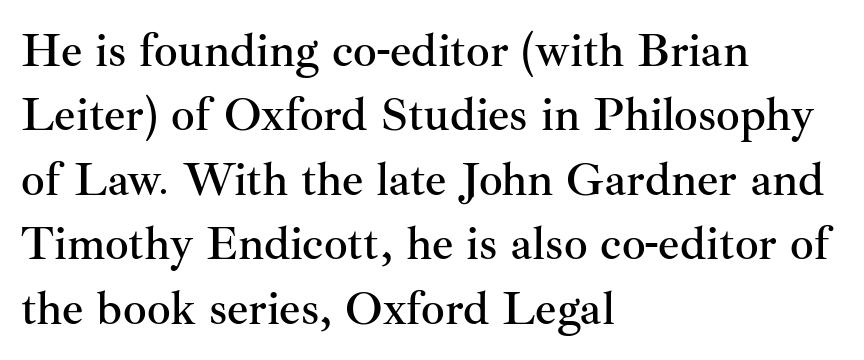
The image shows 47 px serif type, upright; set left-aligned, normal line spacing (1.37x), normal letter spacing, not underlined; medium stroke contrast and a small x-height.
